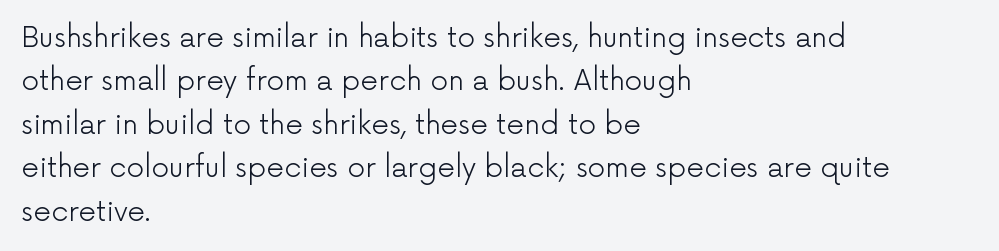
The image shows 28 px light sans-serif type, upright; set left-aligned, normal line spacing (1.55x), normal letter spacing, not underlined; low stroke contrast and a medium x-height.
